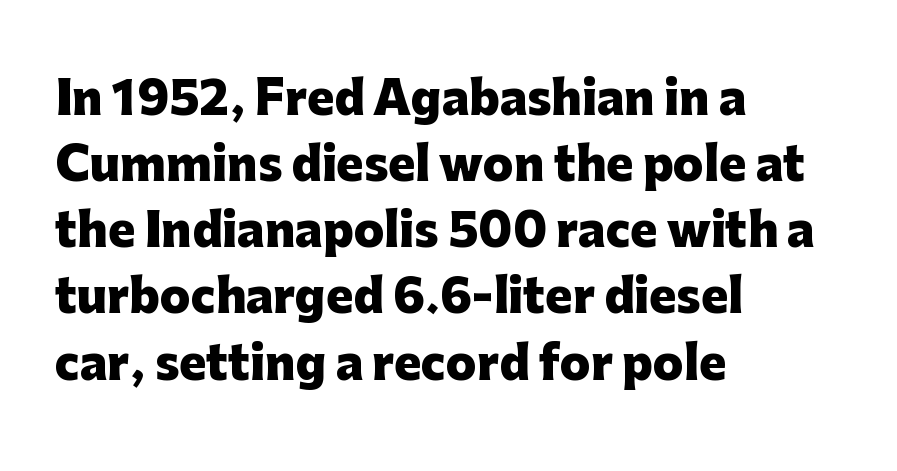
Q: Is the text bold? A: Yes.
Q: Is the text italic (slanted)? A: No, it is upright.
Q: Is the typeface a serif or a sans-serif typeface? A: Sans-serif.
Q: Is the text underlined? A: No.
Q: How is the paragraph aligned? A: Left-aligned.
Q: Is the spacing between letters normal or unusually wide? A: Normal.
Q: Is the spacing between lines tight, normal or loose? A: Normal.
Q: Width (condensed, normal, or wide)? A: Normal.
Q: Stroke contrast? A: Low.
Q: x-height? A: Medium.
Q: Monospaced? A: No.
